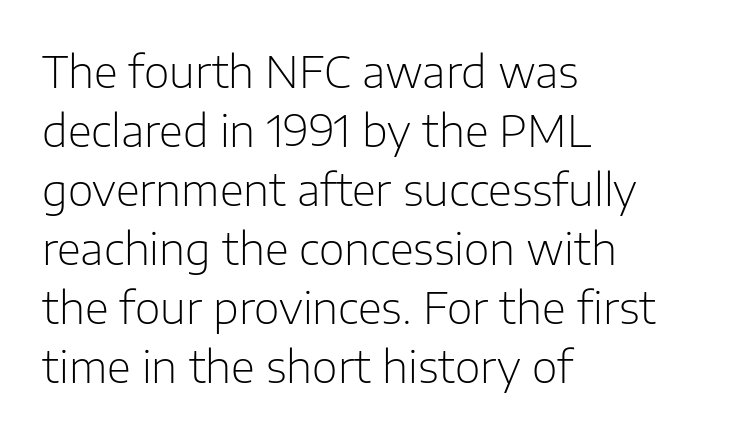
Q: Is the text bold? A: No.
Q: Is the text italic (slanted)? A: No, it is upright.
Q: Is the typeface a serif or a sans-serif typeface? A: Sans-serif.
Q: Is the text underlined? A: No.
Q: How is the paragraph aligned? A: Left-aligned.
Q: Is the spacing between letters normal or unusually wide? A: Normal.
Q: Is the spacing between lines tight, normal or loose? A: Normal.
Q: Width (condensed, normal, or wide)? A: Normal.
Q: Stroke contrast? A: Low.
Q: x-height? A: Medium.
Q: Monospaced? A: No.
